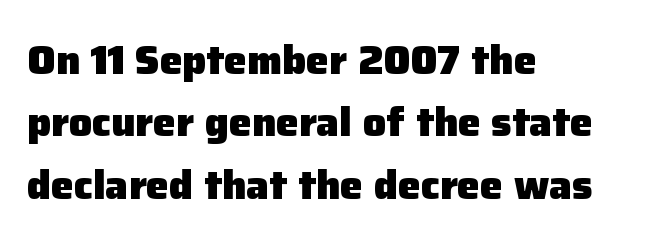
You can tell from the bare stems that sans-serif type was used. The lettering stays uniformly vertical, giving the passage a roman look. Heavy, bold letterforms. These lines are rendered in a variable-pitch font. Teacher's note: observe the even left margin — that is flush-left alignment. The tracking reads as untouched default to a designer's eye.
